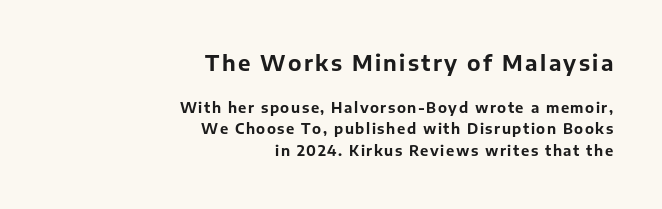
The image shows 21 px bold type, upright; set right-aligned, normal line spacing (1.53x), not underlined; the first (top) block is 1.5x larger.
